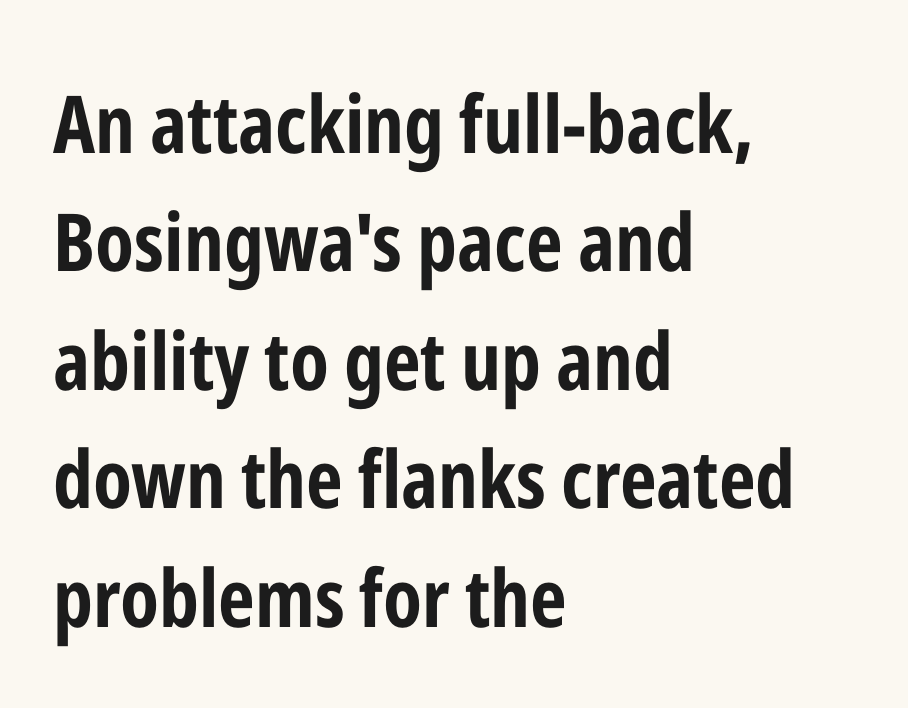
Is this a fixed-width face? No — the glyphs have proportional, varying widths. A clean baseline with only descenders dipping below it. The characters look thick and weighty, a clear bold. Every row of glyphs begins at an identical x-position on the left. Quick note: not italic, upright.
